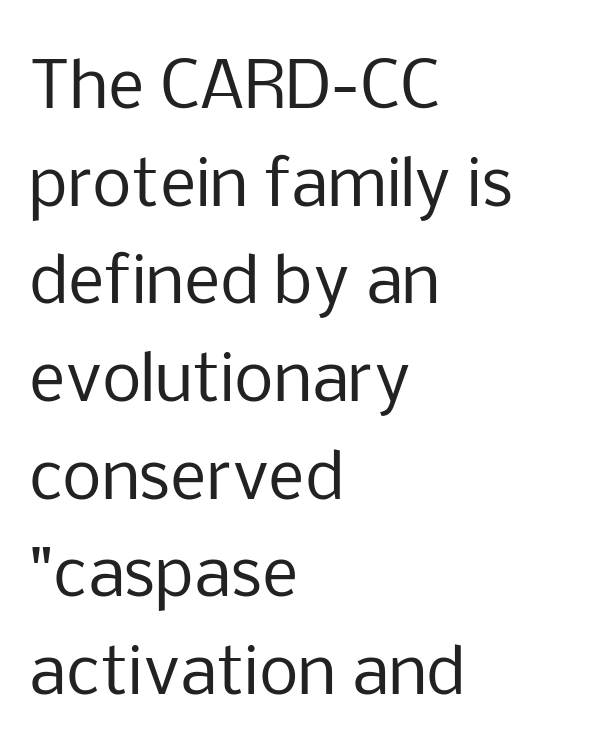
Q: Is the text bold? A: No.
Q: Is the text italic (slanted)? A: No, it is upright.
Q: Is the typeface a serif or a sans-serif typeface? A: Sans-serif.
Q: Is the text underlined? A: No.
Q: How is the paragraph aligned? A: Left-aligned.
Q: Is the spacing between letters normal or unusually wide? A: Normal.
Q: Is the spacing between lines tight, normal or loose? A: Normal.
Q: Width (condensed, normal, or wide)? A: Normal.
Q: Stroke contrast? A: Low.
Q: x-height? A: Medium.
Q: Monospaced? A: No.
